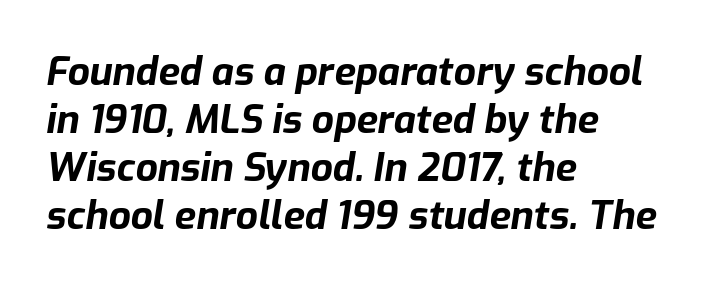
The image shows 39 px bold type, italic (leaning right); set left-aligned, line spacing 1.23x, normal letter spacing, not underlined; low stroke contrast and a medium x-height.
